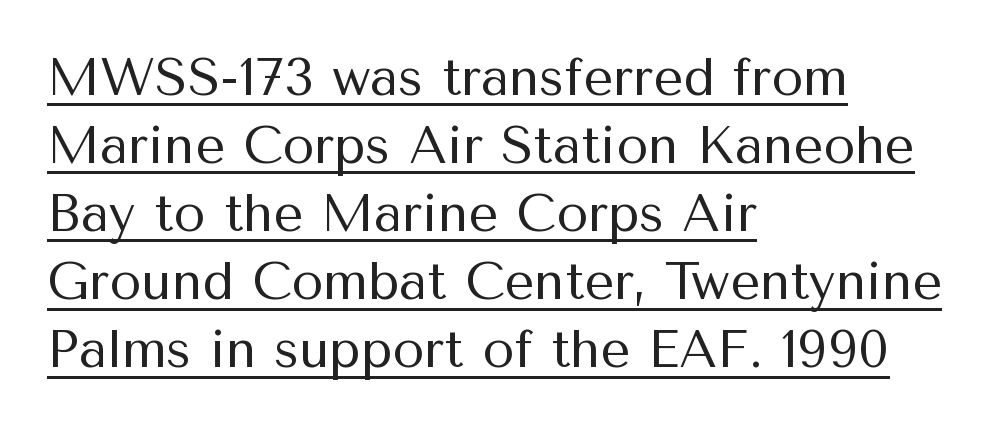
{"serif": "no", "italic": "no", "bold": "no", "weight": "regular", "width": "normal", "stroke_contrast": "medium", "x_height": "medium", "monospaced": "no", "underline": "yes", "align": "left", "line_spacing": "normal", "line_spacing_ratio": 1.31, "letter_spacing": "normal", "letter_spacing_em": 0.0, "glyph_px": 52}
